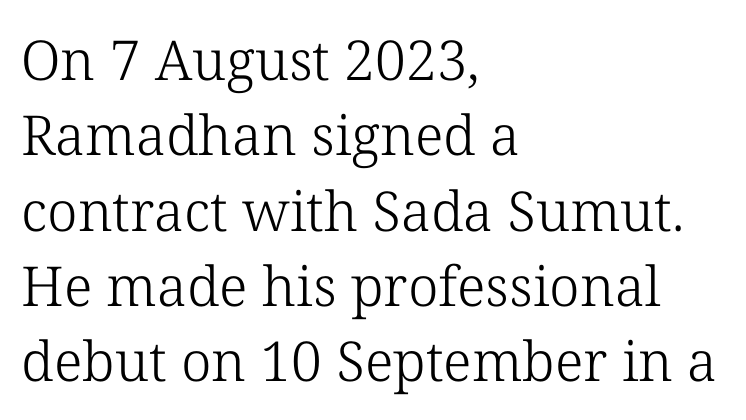
The image shows 55 px light serif type, upright; set left-aligned, normal line spacing (1.37x), normal letter spacing, not underlined; low stroke contrast and a medium x-height.
